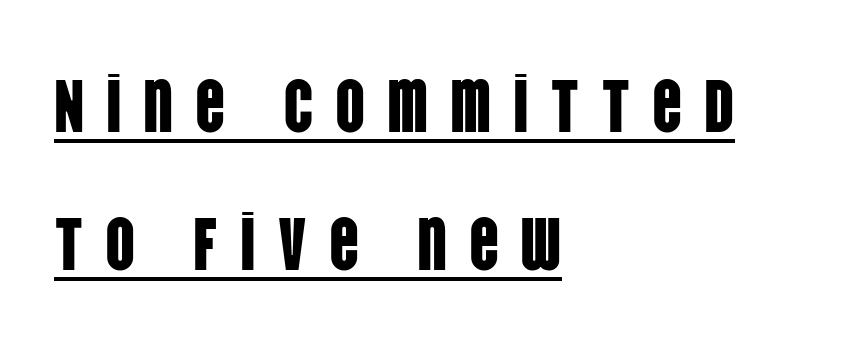
The image shows 74 px condensed sans-serif type, upright; set left-aligned, line spacing 1.87x, unusually wide letter spacing (+0.29 em), underlined; low stroke contrast and a large x-height.
